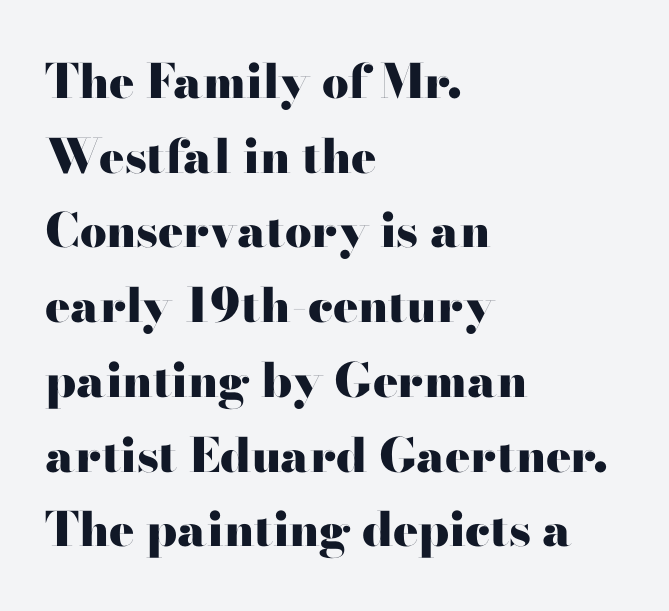
Q: Is the text bold? A: Yes.
Q: Is the text italic (slanted)? A: No, it is upright.
Q: Is the typeface a serif or a sans-serif typeface? A: Serif.
Q: Is the text underlined? A: No.
Q: How is the paragraph aligned? A: Left-aligned.
Q: Is the spacing between letters normal or unusually wide? A: Normal.
Q: Is the spacing between lines tight, normal or loose? A: Normal.
Q: Width (condensed, normal, or wide)? A: Wide.
Q: Stroke contrast? A: High.
Q: x-height? A: Small.
Q: Monospaced? A: No.
